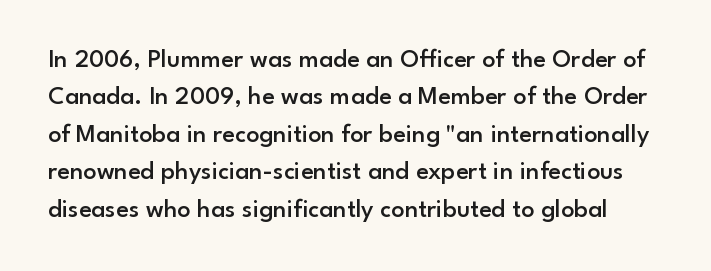
Q: Is the text bold? A: Semi-bold.
Q: Is the text italic (slanted)? A: No, it is upright.
Q: Is the text underlined? A: No.
Q: Is the spacing between letters normal or unusually wide? A: Normal.
Q: Is the spacing between lines tight, normal or loose? A: Normal.
